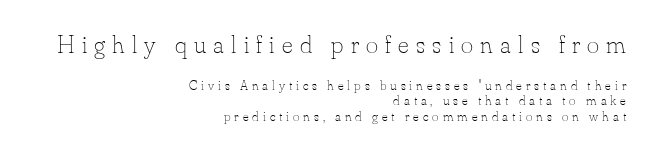
Every stem runs plumb, perpendicular to the baseline. Note: larger setting up top, smaller setting below. Every row of glyphs terminates at an identical x-position on the right. What stands out about the letter spacing? Its width — letters are far apart. The strokes are not fattened; the text isn't bold. Quick note: interline space is minimal.
